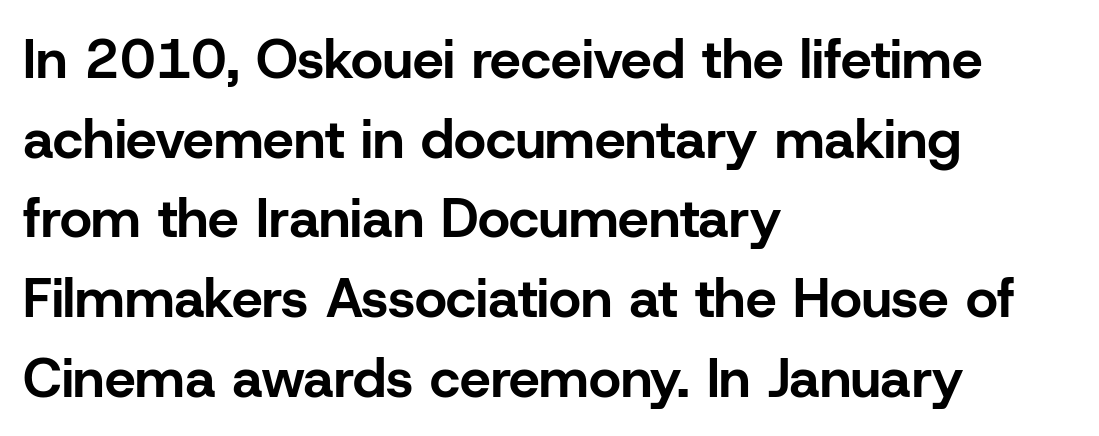
The image shows 55 px bold sans-serif type, upright; set left-aligned, normal line spacing (1.45x), normal letter spacing, not underlined; low stroke contrast and a medium x-height.
